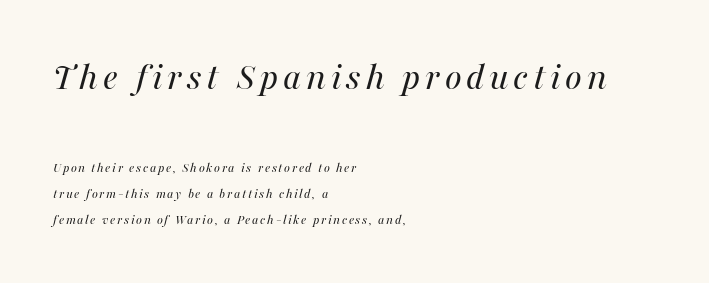
Notice how the passage keeps a crisp vertical edge on the left only. Bold? No — there's no thickening of the strokes. Think of a printed novel: that variable character pitch is what you see here. The face used here has a pronounced slope to its letters. In this sample the first text group is rendered at the bigger scale.
